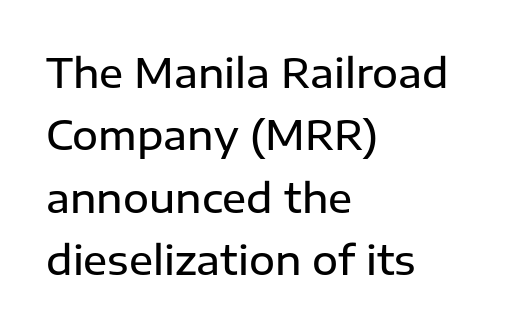
Do the characters align in a grid? No, the font is proportional. Serifs: no, the terminals of the letterforms are clean. As a designer I'd log this as weight 600, semibold. Every stem runs plumb, perpendicular to the baseline.
